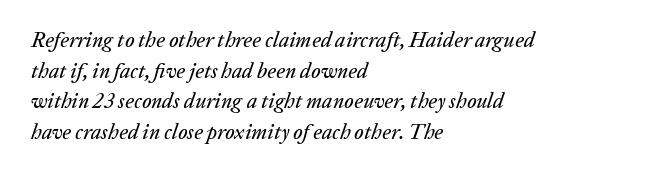
Q: Is the text italic (slanted)? A: Yes, it leans right by about 20 degrees.
Q: Is the text underlined? A: No.
Q: How is the paragraph aligned? A: Left-aligned.
Q: Is the spacing between letters normal or unusually wide? A: Normal.
Q: Is the spacing between lines tight, normal or loose? A: Normal.
